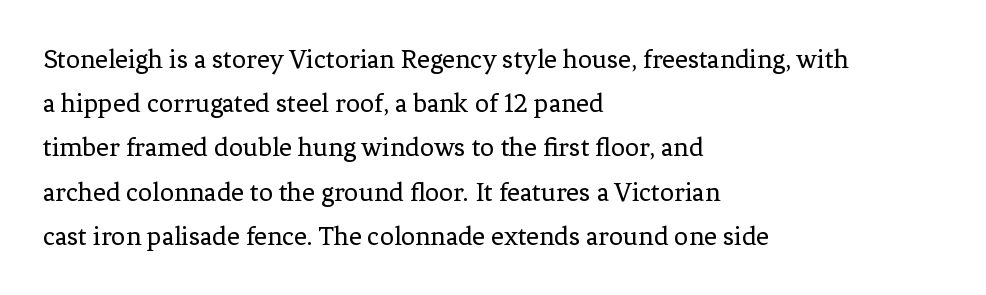
The image shows 28 px regular-weight serif type, upright; set left-aligned, normal line spacing (1.58x), normal letter spacing, not underlined; low stroke contrast and a medium x-height.
